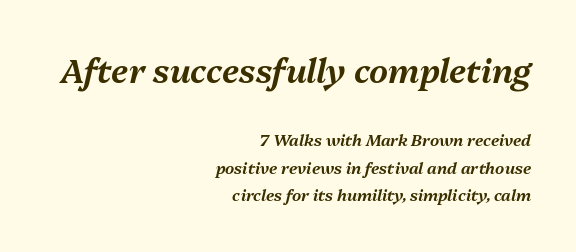
Q: Is the text italic (slanted)? A: Yes, it leans right by about 13 degrees.
Q: Is the text underlined? A: No.
Q: How is the paragraph aligned? A: Right-aligned.
Q: Is the spacing between letters normal or unusually wide? A: Normal.
Q: Which block of text is set in a larger size, the first (top) or the second (bottom)? A: The first (top) one.
Q: Width (condensed, normal, or wide)? A: Normal.
Q: Stroke contrast? A: Medium.
Q: x-height? A: Medium.
Q: Monospaced? A: No.
